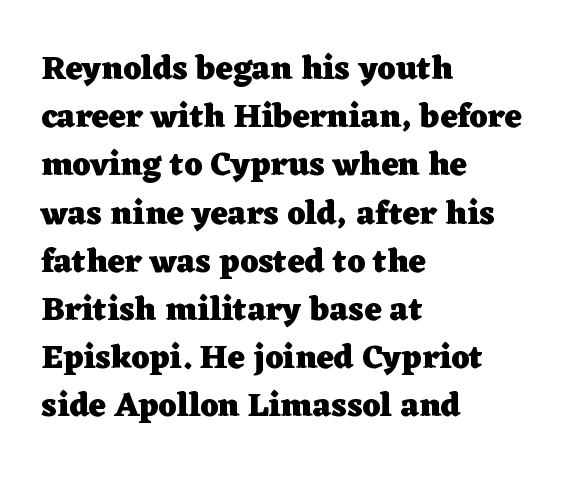
Q: Is the text bold? A: Yes.
Q: Is the text italic (slanted)? A: No, it is upright.
Q: Is the typeface a serif or a sans-serif typeface? A: Serif.
Q: Is the text underlined? A: No.
Q: How is the paragraph aligned? A: Left-aligned.
Q: Is the spacing between letters normal or unusually wide? A: Normal.
Q: Is the spacing between lines tight, normal or loose? A: Normal.
Q: Width (condensed, normal, or wide)? A: Wide.
Q: Stroke contrast? A: Low.
Q: x-height? A: Medium.
Q: Monospaced? A: No.
